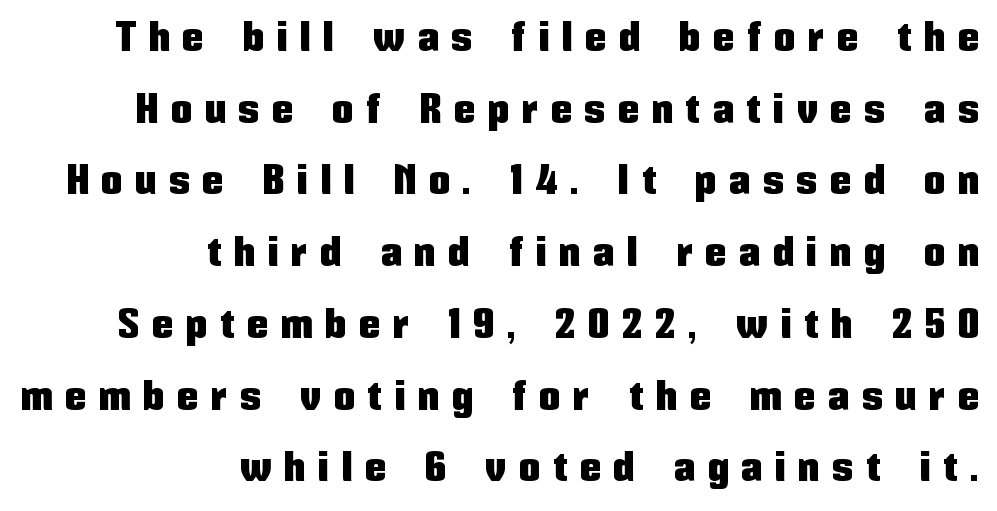
Q: Is the text italic (slanted)? A: No, it is upright.
Q: Is the typeface a serif or a sans-serif typeface? A: Sans-serif.
Q: Is the text underlined? A: No.
Q: How is the paragraph aligned? A: Right-aligned.
Q: Is the spacing between letters normal or unusually wide? A: Unusually wide.
Q: Width (condensed, normal, or wide)? A: Condensed.
Q: Stroke contrast? A: Low.
Q: x-height? A: Medium.
Q: Monospaced? A: No.
